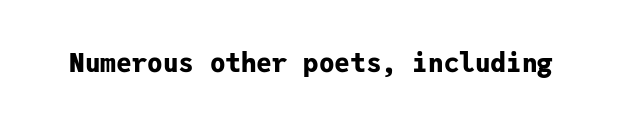
Only glyphs here, with clear space below each row. Rendered with straight, roman letterforms. The glyphs have the mass of a bold cut. Observe the ordinary spacing: letters are neighbours, not strangers.
